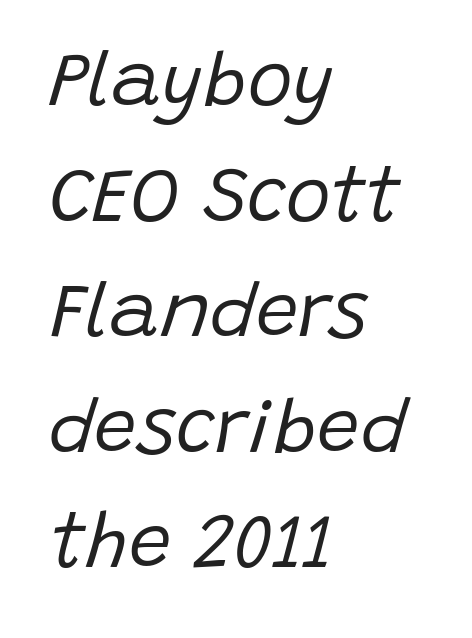
The image shows 76 px regular-weight type, italic (leaning right); set left-aligned, normal line spacing (1.52x), normal letter spacing, not underlined; low stroke contrast and a large x-height.
